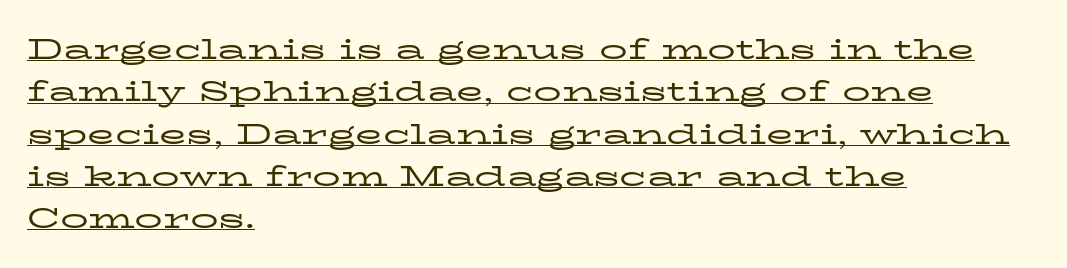
Q: Is the text bold? A: No.
Q: Is the text italic (slanted)? A: No, it is upright.
Q: Is the typeface a serif or a sans-serif typeface? A: Serif.
Q: Is the text underlined? A: Yes.
Q: How is the paragraph aligned? A: Left-aligned.
Q: Is the spacing between letters normal or unusually wide? A: Normal.
Q: Is the spacing between lines tight, normal or loose? A: Normal.
Q: Width (condensed, normal, or wide)? A: Wide.
Q: Stroke contrast? A: Low.
Q: x-height? A: Medium.
Q: Monospaced? A: No.
